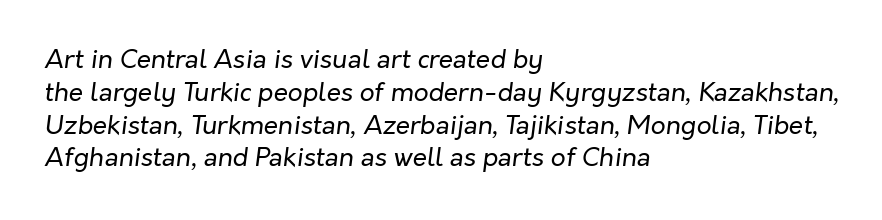
{"italic": "yes", "lean": "right", "slant_degrees": 7, "bold": "no", "underline": "no", "align": "left", "line_spacing": "normal", "line_spacing_ratio": 1.26, "letter_spacing": "normal", "letter_spacing_em": 0.0, "glyph_px": 26}
